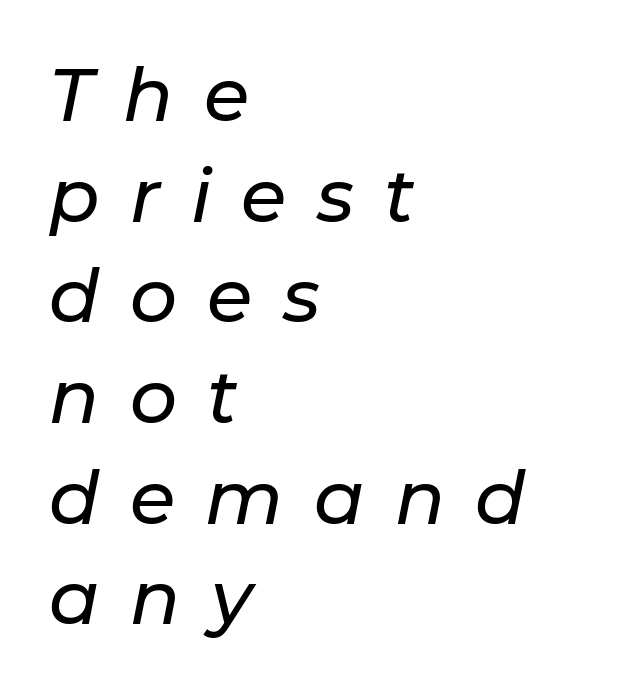
The image shows 74 px text type, italic (leaning right); set left-aligned, normal line spacing (1.36x), unusually wide letter spacing (+0.41 em), not underlined; low stroke contrast and a medium x-height.
